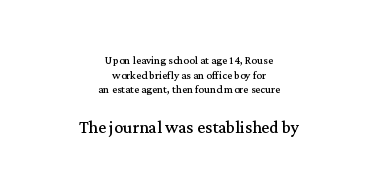
Ascenders rise straight up at ninety degrees. Of the two passages, the one underneath uses the larger point size. Summary of vertical rhythm: compact, with narrow interline spacing. No extra ink here — the face is not bold. Underline: absent. Observe the ordinary spacing: letters are neighbours, not strangers.
